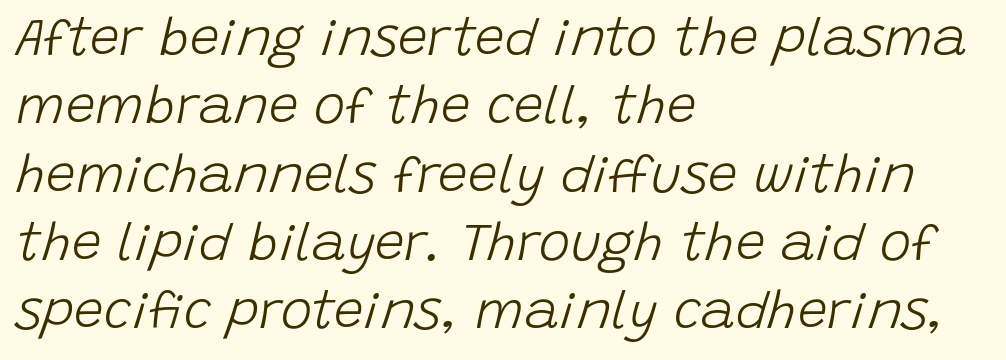
{"italic": "yes", "lean": "right", "slant_degrees": 15, "bold": "no", "weight": "light", "width": "normal", "stroke_contrast": "low", "x_height": "large", "monospaced": "no", "underline": "no", "align": "left", "line_spacing": "normal", "line_spacing_ratio": 1.29, "letter_spacing": "normal", "letter_spacing_em": 0.0, "glyph_px": 53}
